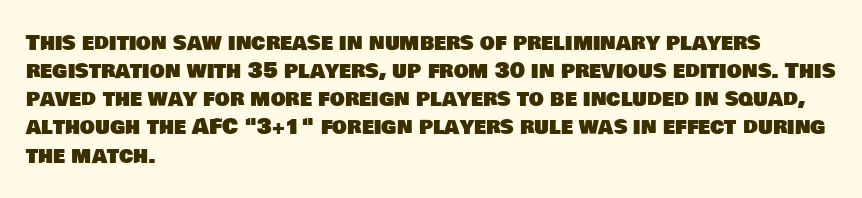
Beneath every word, the page is bare. Each word holds together tightly as a unit, with standard inter-letter gaps. Evenly set lines give the paragraph a standard silhouette. The passage is arranged the way most books set body copy — flush left.
